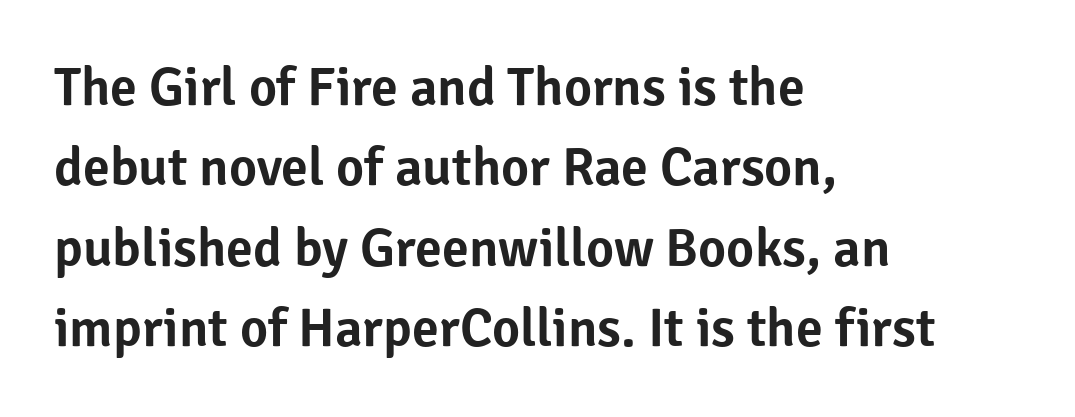
Q: Is the text italic (slanted)? A: No, it is upright.
Q: Is the typeface a serif or a sans-serif typeface? A: Sans-serif.
Q: Is the text underlined? A: No.
Q: How is the paragraph aligned? A: Left-aligned.
Q: Is the spacing between letters normal or unusually wide? A: Normal.
Q: Is the spacing between lines tight, normal or loose? A: Normal.
Q: Width (condensed, normal, or wide)? A: Normal.
Q: Stroke contrast? A: Low.
Q: x-height? A: Medium.
Q: Monospaced? A: No.
